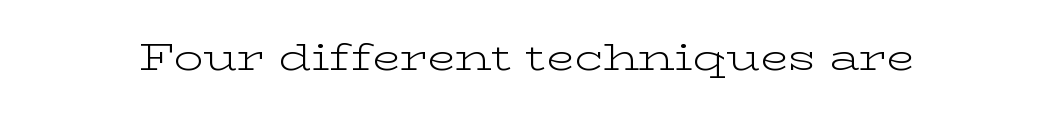
{"serif": "yes", "italic": "no", "bold": "no", "weight": "light", "width": "wide", "stroke_contrast": "low", "x_height": "medium", "monospaced": "no", "underline": "no", "letter_spacing": "normal", "letter_spacing_em": 0.0, "glyph_px": 37}
